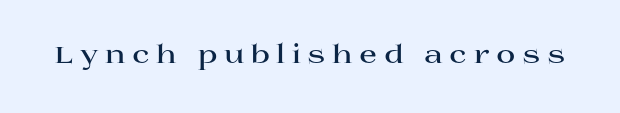
There is plenty of visible air inserted between adjacent glyphs. No word sits above an underline. The type sits square on the baseline with zero lean. The characters look thick and weighty, a clear bold.
